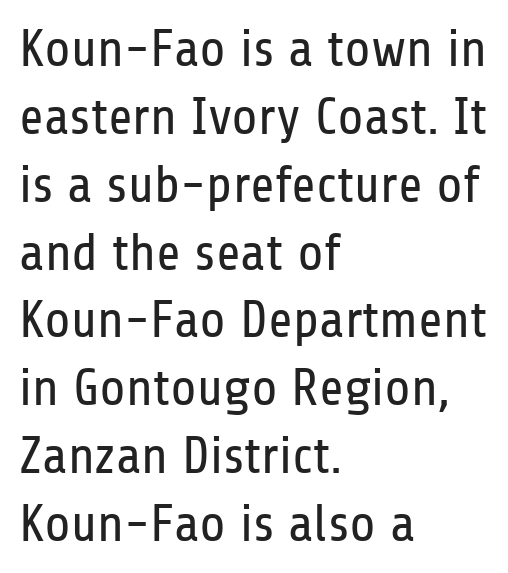
The space beneath each line is pristine and unruled. This is roman type, the default non-slanted kind. Honestly, the row spacing looks completely unremarkable. Examine the stroke ends and you'll find no serifs. Horizontal alignment here is leftward, the default for most running prose. Proportional: the letters do not fall into vertical columns.
